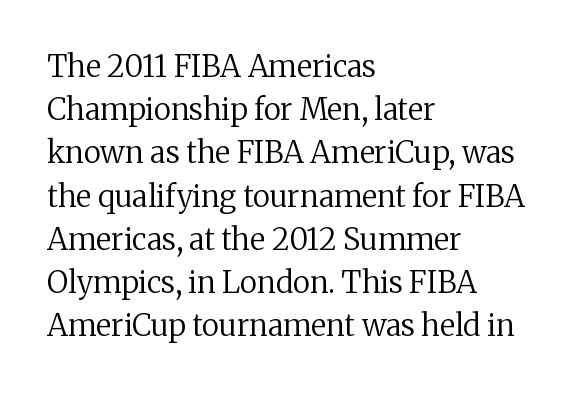
Think of a printed novel: that variable character pitch is what you see here. Rows of type keep a routine distance in the vertical direction. A roman cut, with each character standing at attention. Stems and bowls with no extra thickness — not bold. Descenders are the only things crossing below the line. Yep, those are serifs on the letters.
